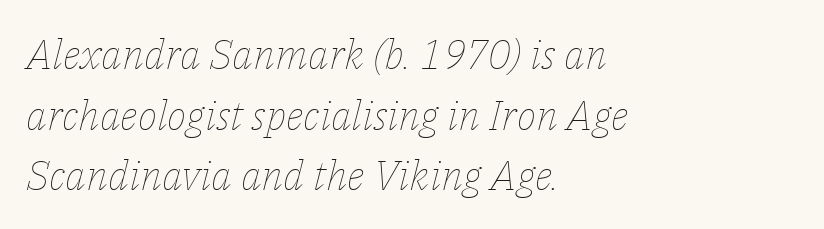
Nothing heavy about these letters — not bold at all. The rendering uses a moderate line-height, typical for paragraphs. Quick note: underline off. Tall strokes in this sample are angled rather than plumb. A typesetter would call this zero additional tracking.
